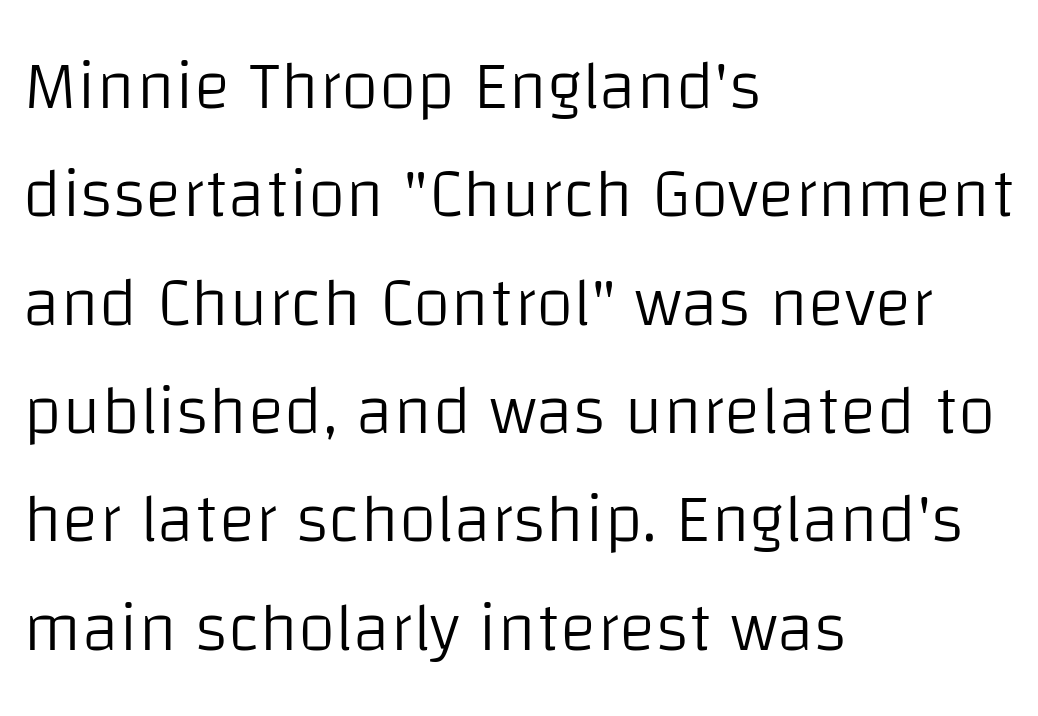
{"serif": "no", "italic": "no", "bold": "no", "weight": "light", "width": "normal", "stroke_contrast": "low", "x_height": "large", "monospaced": "no", "underline": "no", "align": "left", "line_spacing": "normal", "line_spacing_ratio": 1.57, "letter_spacing": "normal", "letter_spacing_em": 0.0, "glyph_px": 69}
